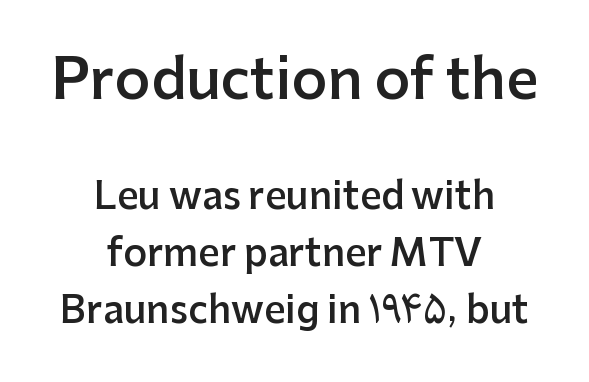
{"serif": "no", "italic": "no", "bold": "semi", "weight": "semibold", "width": "normal", "stroke_contrast": "low", "x_height": "medium", "monospaced": "no", "underline": "no", "align": "center", "line_spacing": "normal", "line_spacing_ratio": 1.53, "letter_spacing": "normal", "letter_spacing_em": 0.0, "larger_block": "first", "size_ratio": 1.51, "glyph_px": 56}
